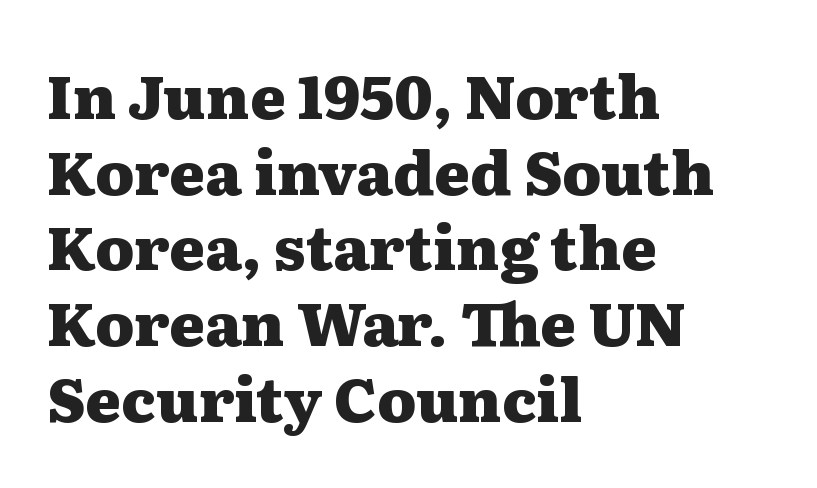
Note: serifs present on the glyphs. In CSS terms this would be text-align: left. Is the letter spacing exaggerated? No — it looks like the ordinary default. No word sits above an underline. What weight is shown? A full bold with thick strokes.
